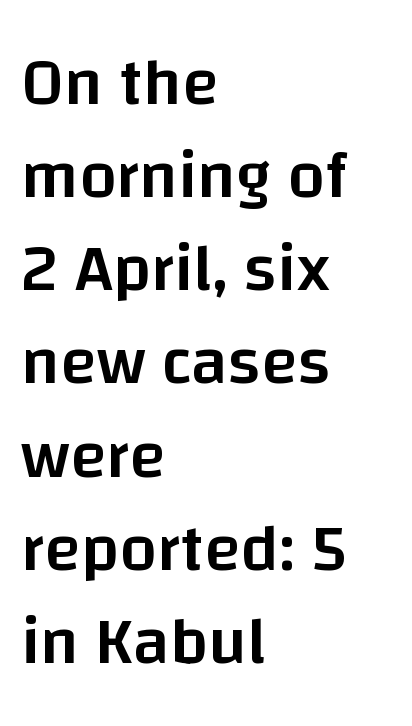
Q: Is the text bold? A: Semi-bold.
Q: Is the text italic (slanted)? A: No, it is upright.
Q: Is the typeface a serif or a sans-serif typeface? A: Sans-serif.
Q: Is the text underlined? A: No.
Q: How is the paragraph aligned? A: Left-aligned.
Q: Is the spacing between letters normal or unusually wide? A: Normal.
Q: Is the spacing between lines tight, normal or loose? A: Normal.
Q: Width (condensed, normal, or wide)? A: Normal.
Q: Stroke contrast? A: Low.
Q: x-height? A: Large.
Q: Monospaced? A: No.
